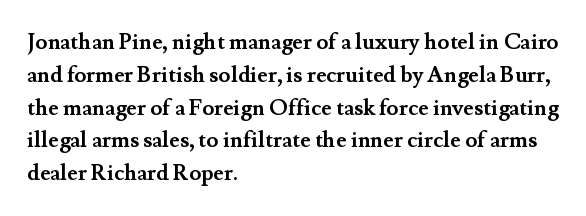
{"italic": "no", "bold": "yes", "underline": "no", "align": "left", "line_spacing": "normal", "line_spacing_ratio": 1.49, "letter_spacing": "normal", "letter_spacing_em": 0.0, "glyph_px": 22}
